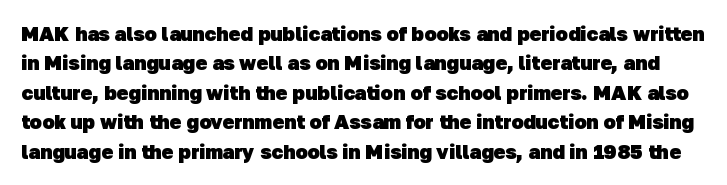
The image shows 20 px bold type; set normal line spacing (1.47x), normal letter spacing, not underlined.
